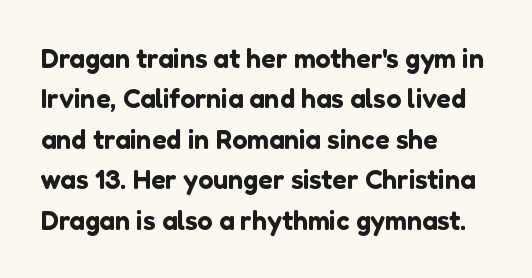
Q: Is the text italic (slanted)? A: No, it is upright.
Q: Is the text underlined? A: No.
Q: How is the paragraph aligned? A: Left-aligned.
Q: Is the spacing between letters normal or unusually wide? A: Normal.
Q: Is the spacing between lines tight, normal or loose? A: Normal.
